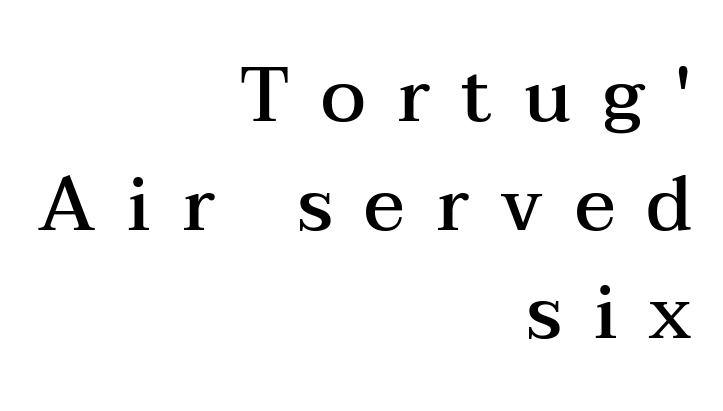
{"serif": "yes", "italic": "no", "bold": "semi", "weight": "semibold", "width": "wide", "stroke_contrast": "medium", "x_height": "medium", "monospaced": "no", "underline": "no", "align": "right", "line_spacing": "normal", "line_spacing_ratio": 1.43, "letter_spacing": "wide", "letter_spacing_em": 0.41, "glyph_px": 76}
